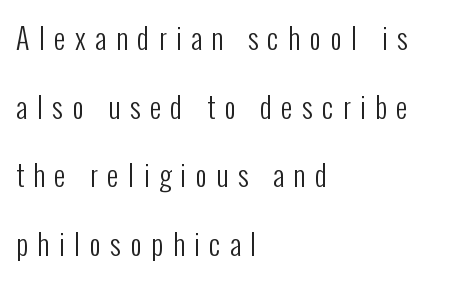
Typographically, this falls in the sans-serif category. Does extra space separate the letters? Yes, quite a lot of it. The letters look calm and open, with moderate or lighter stems. The lines are quadded left. These lines were composed using upright roman letters.
